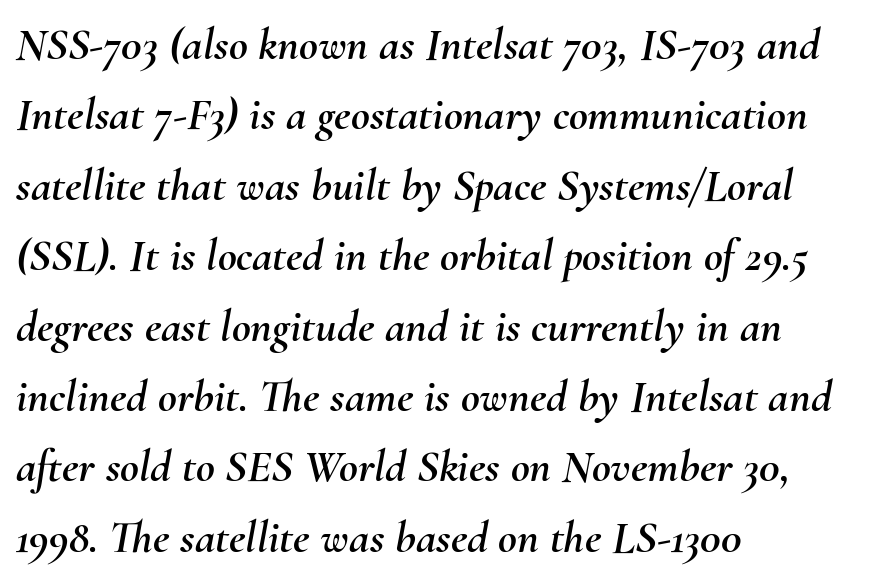
Q: Is the text italic (slanted)? A: Yes, it leans right by about 10 degrees.
Q: Is the text underlined? A: No.
Q: How is the paragraph aligned? A: Left-aligned.
Q: Is the spacing between letters normal or unusually wide? A: Normal.
Q: Is the spacing between lines tight, normal or loose? A: Normal.
Q: Width (condensed, normal, or wide)? A: Normal.
Q: Stroke contrast? A: Medium.
Q: x-height? A: Small.
Q: Monospaced? A: No.
